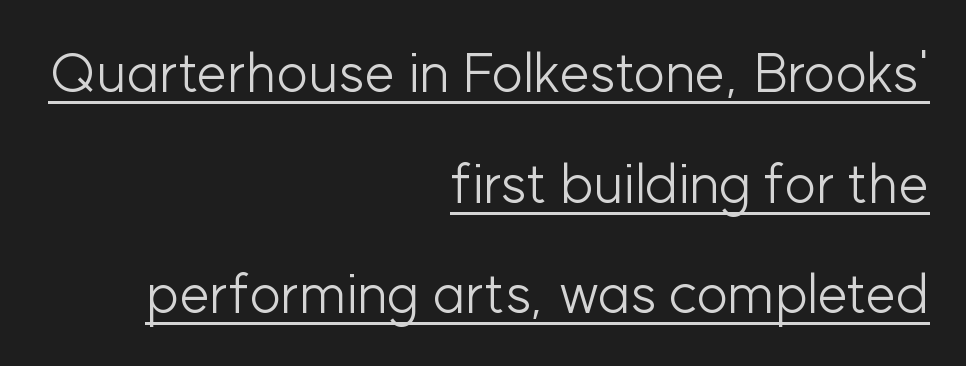
Leftover space on each line is placed entirely before the opening word. The face looks like a standard text weight, possibly lighter. The axis of the letterforms is exactly vertical. In terms of letterspacing, this is plain default setting.
